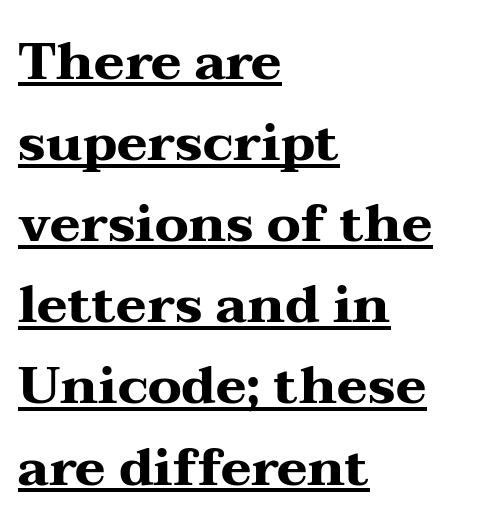
Nothing unusual about the tracking: characters are spaced as the font intends. The specimen reads as upright at a glance. Are there feet on the stems? There are — it's a serif. Each letter keeps its own natural width here, so spacing adapts to shape. Set as a true bold cut, around the 700 mark. A student would call this left alignment; a typographer would say flush left, rag right.
